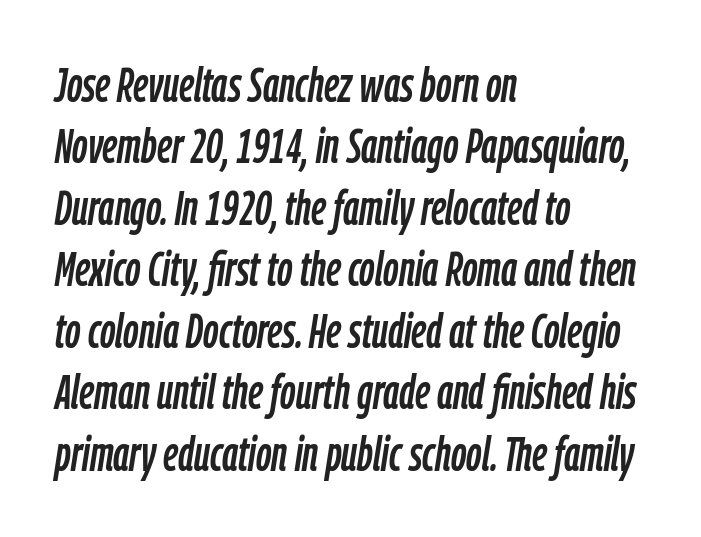
The image shows 48 px condensed type, italic (leaning right); set left-aligned, normal line spacing (1.28x), normal letter spacing, not underlined; low stroke contrast and a medium x-height.
